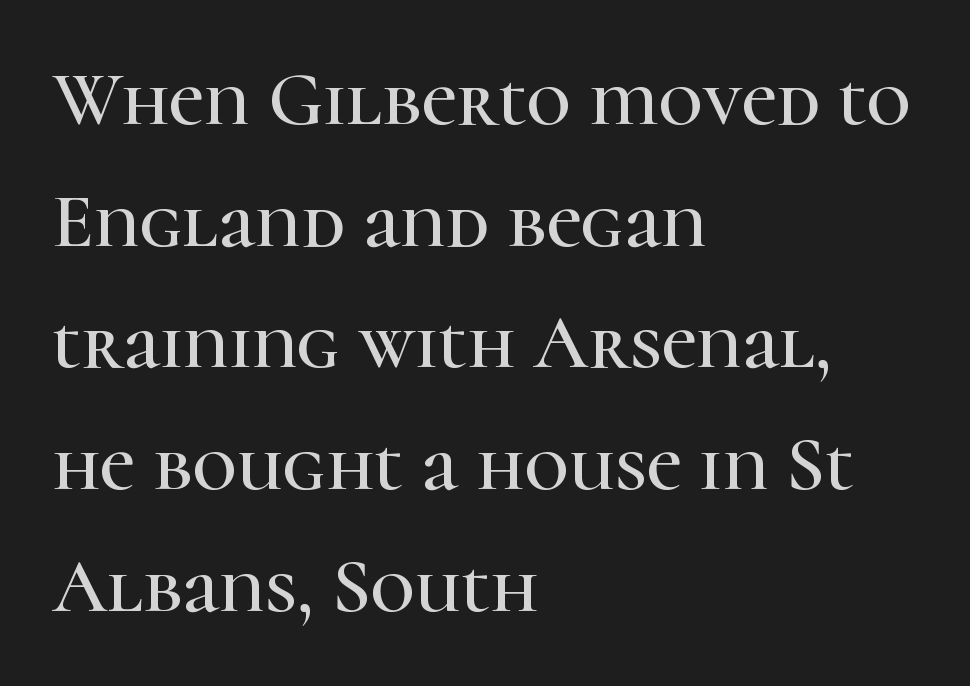
Q: Is the text italic (slanted)? A: No, it is upright.
Q: Is the typeface a serif or a sans-serif typeface? A: Serif.
Q: Is the text underlined? A: No.
Q: How is the paragraph aligned? A: Left-aligned.
Q: Is the spacing between letters normal or unusually wide? A: Normal.
Q: Is the spacing between lines tight, normal or loose? A: Normal.
Q: Width (condensed, normal, or wide)? A: Normal.
Q: Stroke contrast? A: High.
Q: x-height? A: Medium.
Q: Monospaced? A: No.
